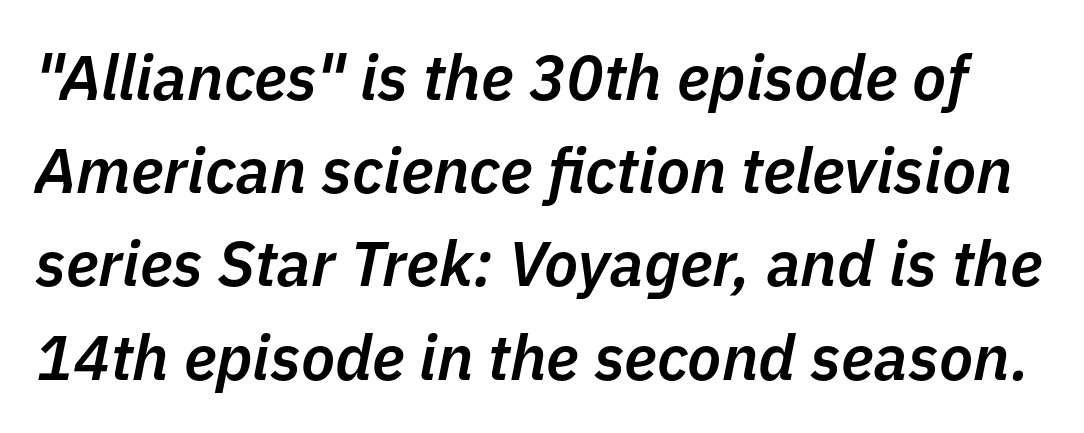
{"italic": "yes", "lean": "right", "slant_degrees": 11, "bold": "semi", "weight": "semibold", "width": "normal", "stroke_contrast": "low", "x_height": "medium", "monospaced": "no", "underline": "no", "line_spacing": "normal", "line_spacing_ratio": 1.48, "letter_spacing": "normal", "letter_spacing_em": 0.0, "glyph_px": 63}
